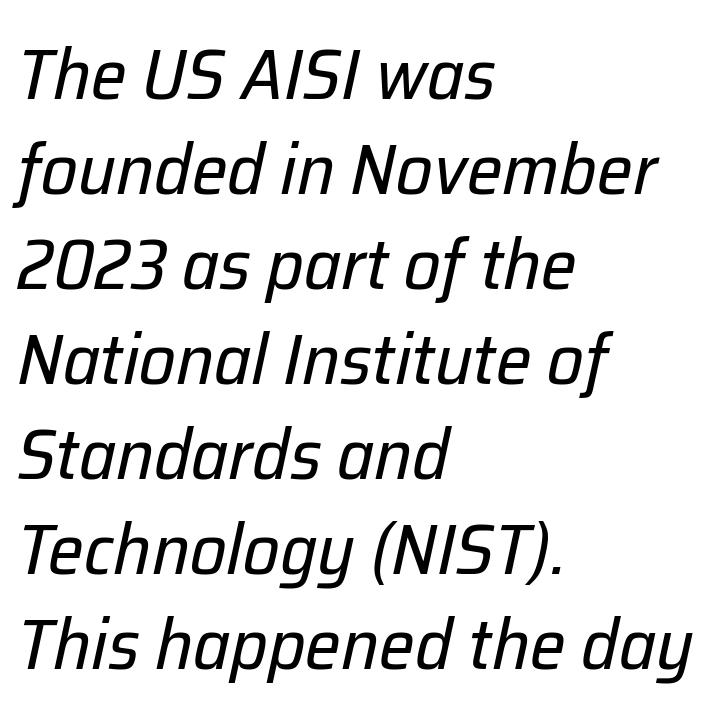
The image shows 72 px regular-weight type, italic (leaning right); set left-aligned, normal line spacing (1.32x), normal letter spacing, not underlined; low stroke contrast and a medium x-height.
